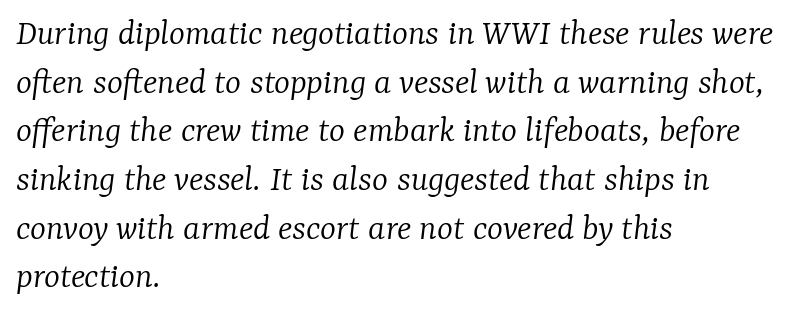
{"serif": "yes", "italic": "yes", "lean": "right", "slant_degrees": 7, "bold": "no", "weight": "light", "width": "normal", "stroke_contrast": "low", "x_height": "medium", "monospaced": "no", "underline": "no", "align": "left", "line_spacing": "normal", "line_spacing_ratio": 1.28, "letter_spacing": "normal", "letter_spacing_em": 0.0, "glyph_px": 38}
